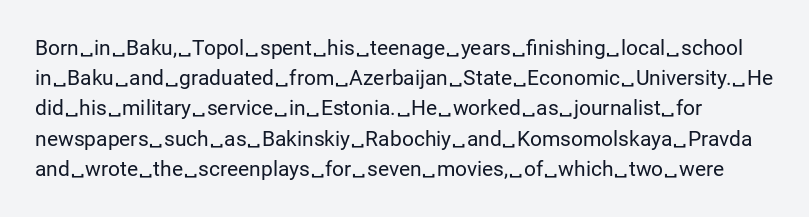
The words here are not underlined. Caption: face not bold, strokes unweighted. Notice how descenders clear the ascenders below comfortably — that's standard leading. The lettering holds an erect, upright posture throughout. Default kerning and tracking; the words read as compact shapes.
